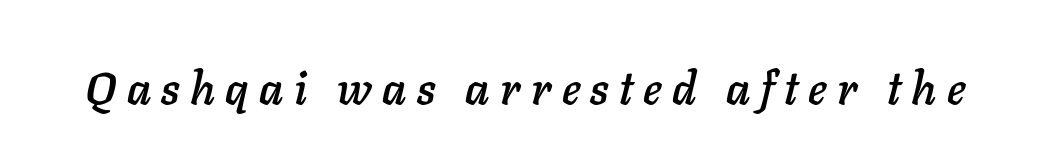
Display-style spreading of the glyphs; the letterfit is very open. Glance below the letters and you will spot only blank space. The passage shown is typed in a proportional face where columns would drift. Slant detected: the letters are inclined.
